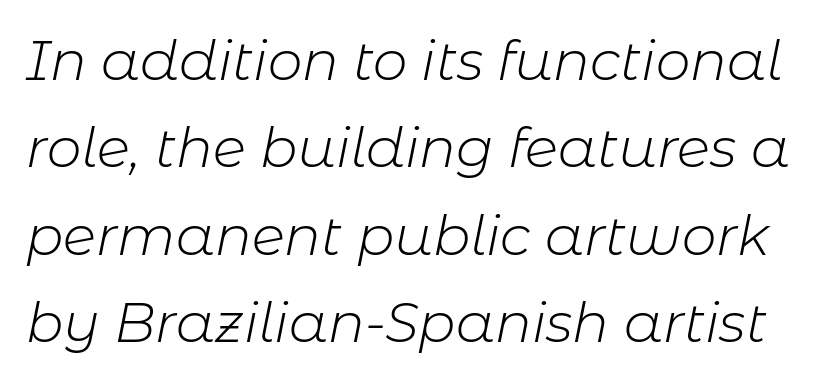
The image shows 55 px light type, italic (leaning right); set normal line spacing (1.59x), normal letter spacing, not underlined; low stroke contrast and a medium x-height.
